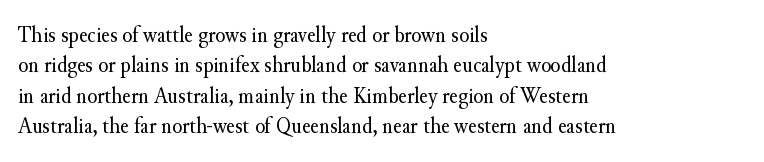
The space directly below the letters is spotless. Caption: standard tracking, unaltered. Vertically, the passage feels balanced, rows spaced as you'd expect. Does the lettering tilt? It doesn't — this is upright.
